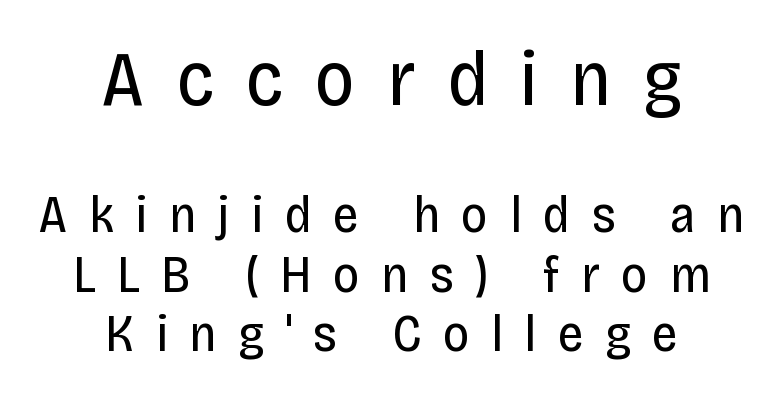
The image shows 78 px regular-weight, condensed sans-serif type, upright; set centered, tight line spacing (1.14x), unusually wide letter spacing (+0.41 em), not underlined; the first (top) block is 1.5x larger; low stroke contrast and a large x-height.
